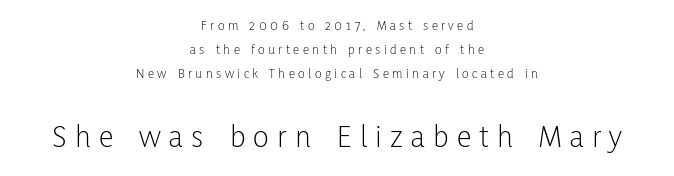
The image shows 33 px light, condensed sans-serif type, upright; set centered, line spacing 1.72x, unusually wide letter spacing (+0.25 em), not underlined; the second (bottom) block is 2.36x larger; low stroke contrast and a medium x-height.
